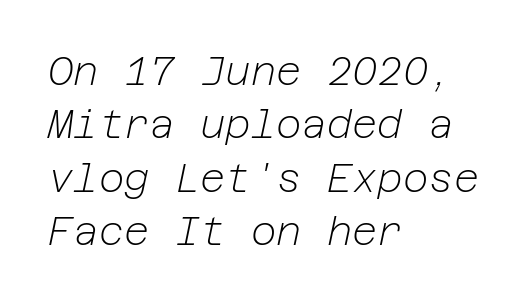
The image shows 39 px light type, italic (leaning right); set left-aligned, normal line spacing (1.37x), normal letter spacing, not underlined; low stroke contrast and a medium x-height.
